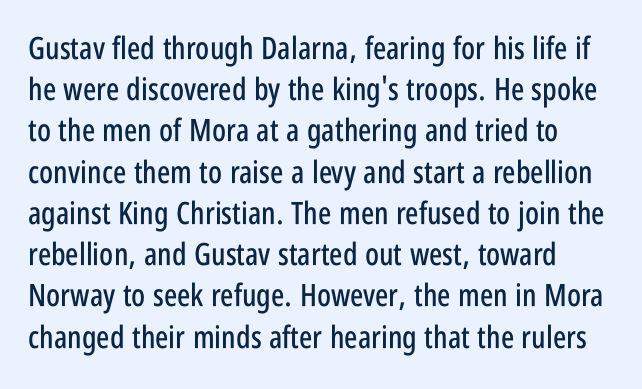
Compared with typical paragraphs, the rows here are spaced about the same. Is there any slant? The stems are plumb. Do the characters align in a grid? No, the font is proportional. This is sans-serif lettering, the kind often seen on screens and signage. Observe the ordinary spacing: letters are neighbours, not strangers.
